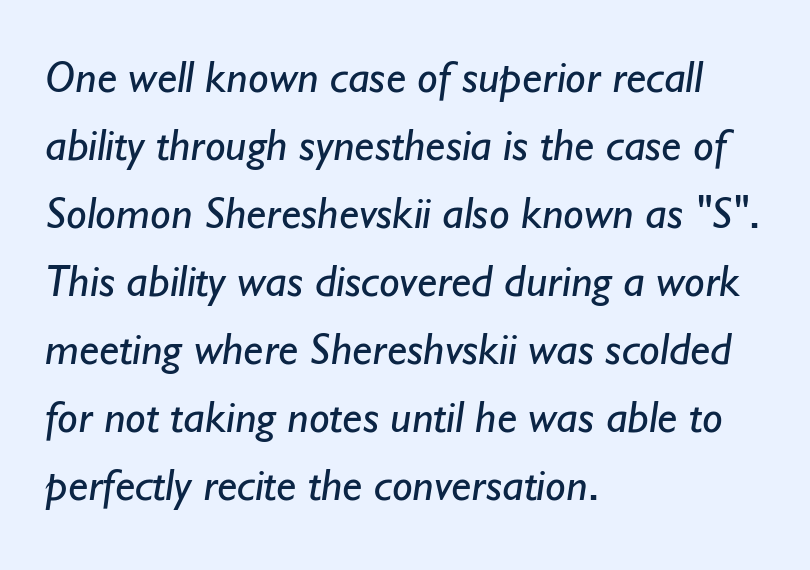
Q: Is the text bold? A: No.
Q: Is the typeface a serif or a sans-serif typeface? A: Sans-serif.
Q: Is the text underlined? A: No.
Q: How is the paragraph aligned? A: Left-aligned.
Q: Is the spacing between letters normal or unusually wide? A: Normal.
Q: Is the spacing between lines tight, normal or loose? A: Normal.
Q: Width (condensed, normal, or wide)? A: Normal.
Q: Stroke contrast? A: Low.
Q: x-height? A: Small.
Q: Monospaced? A: No.
